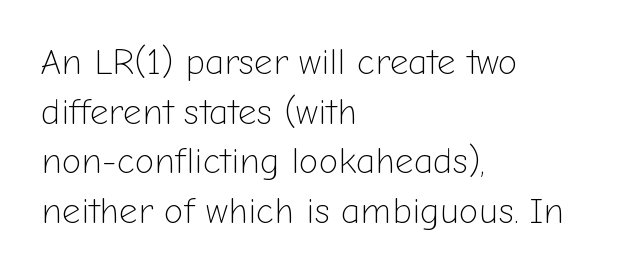
Q: Is the text bold? A: No.
Q: Is the text italic (slanted)? A: No, it is upright.
Q: Is the typeface a serif or a sans-serif typeface? A: Sans-serif.
Q: Is the text underlined? A: No.
Q: How is the paragraph aligned? A: Left-aligned.
Q: Is the spacing between letters normal or unusually wide? A: Normal.
Q: Is the spacing between lines tight, normal or loose? A: Normal.
Q: Width (condensed, normal, or wide)? A: Normal.
Q: Stroke contrast? A: Low.
Q: x-height? A: Medium.
Q: Monospaced? A: No.
